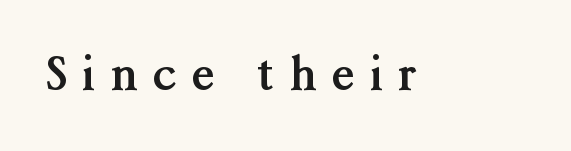
How are the letters spaced? Widely, with obvious added tracking. Strong, thick strokes mark this as bold type. Decoration check: the copy has no underline. Varying glyph widths throughout — classic text-font behaviour. A typesetter would label this face a serif. Designer's note — italics off, roman on.
